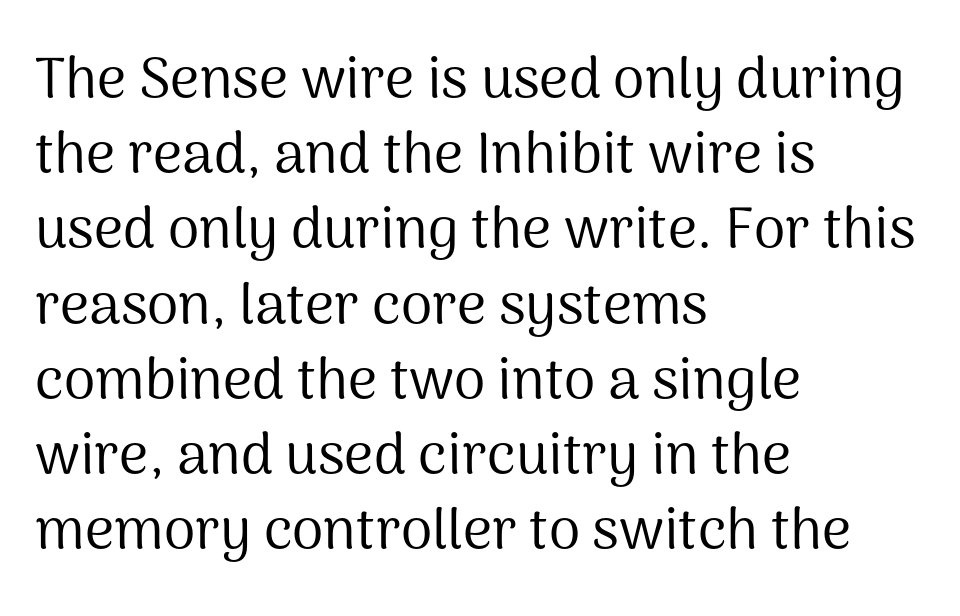
The rendering uses a moderate line-height, typical for paragraphs. The area under the type is left untouched. Layout note: lines flush left. Is there any slant? The stems are plumb. Weight: in the light-to-regular range. Grotesque or geometric, the face here clearly has no serifs.
